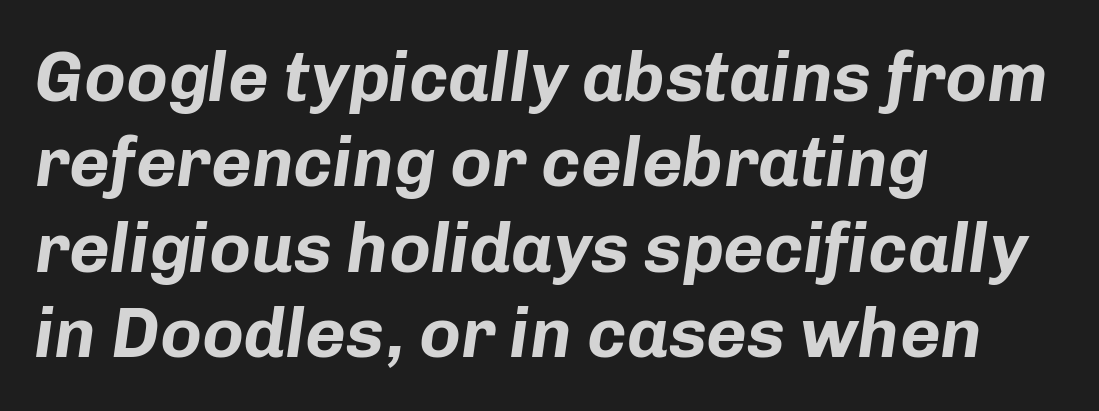
The image shows 70 px bold type, italic (leaning right); set left-aligned, line spacing 1.22x, normal letter spacing, not underlined; low stroke contrast and a medium x-height.
